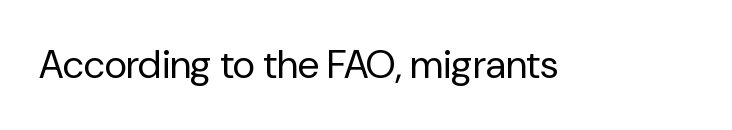
The image shows 39 px regular-weight sans-serif type, upright; set normal letter spacing, not underlined; low stroke contrast and a medium x-height.
